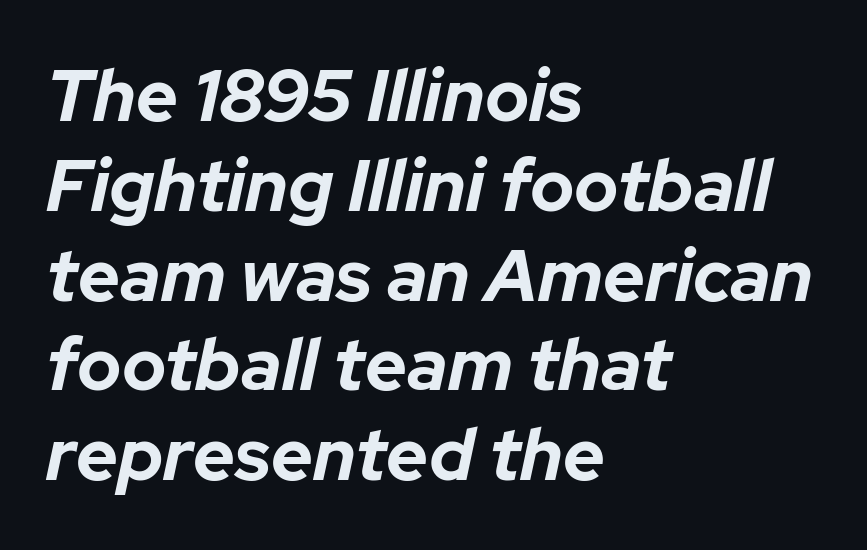
The image shows 73 px bold type, italic (leaning right); set left-aligned, line spacing 1.23x, normal letter spacing, not underlined; low stroke contrast and a medium x-height.
